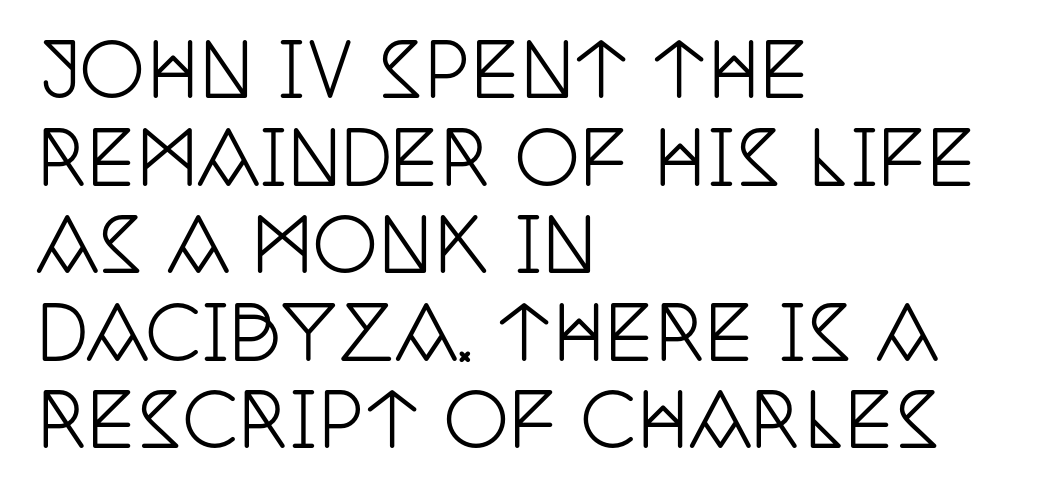
{"serif": "yes", "italic": "no", "width": "condensed", "stroke_contrast": "low", "x_height": "large", "monospaced": "no", "underline": "no", "align": "left", "line_spacing_ratio": 1.2, "letter_spacing": "normal", "letter_spacing_em": 0.0, "glyph_px": 73}
